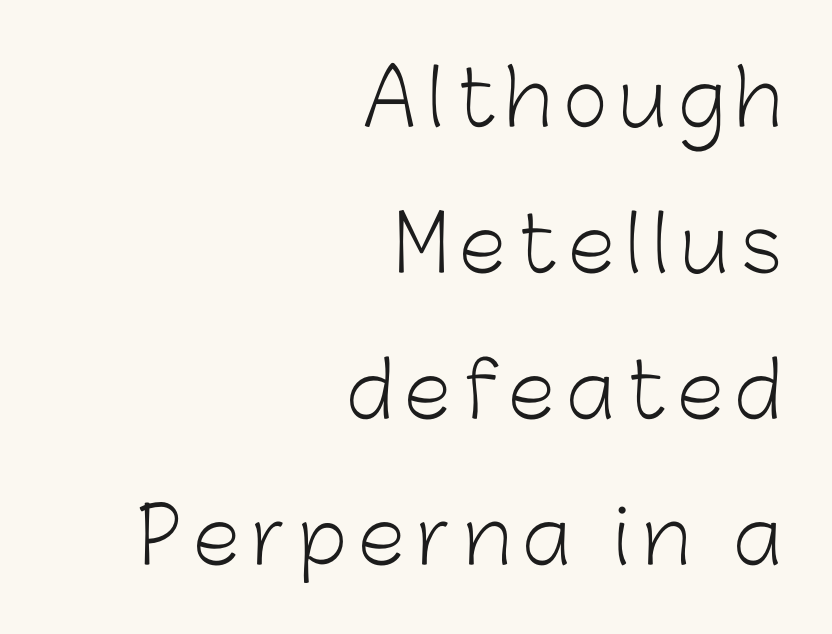
Q: Is the text bold? A: No.
Q: Is the text italic (slanted)? A: No, it is upright.
Q: Is the typeface a serif or a sans-serif typeface? A: Sans-serif.
Q: Is the text underlined? A: No.
Q: How is the paragraph aligned? A: Right-aligned.
Q: Is the spacing between lines tight, normal or loose? A: Loose.
Q: Width (condensed, normal, or wide)? A: Normal.
Q: Stroke contrast? A: Low.
Q: x-height? A: Medium.
Q: Monospaced? A: No.
